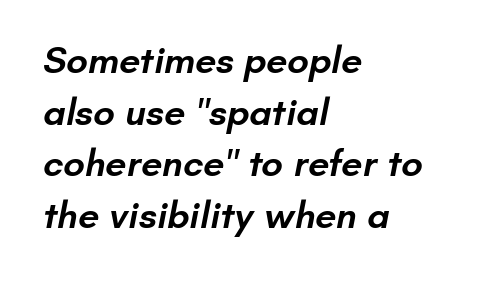
{"serif": "no", "bold": "semi", "weight": "semibold", "width": "normal", "stroke_contrast": "low", "x_height": "small", "monospaced": "no", "underline": "no", "align": "left", "line_spacing": "normal", "line_spacing_ratio": 1.36, "letter_spacing": "normal", "letter_spacing_em": 0.0, "glyph_px": 38}
